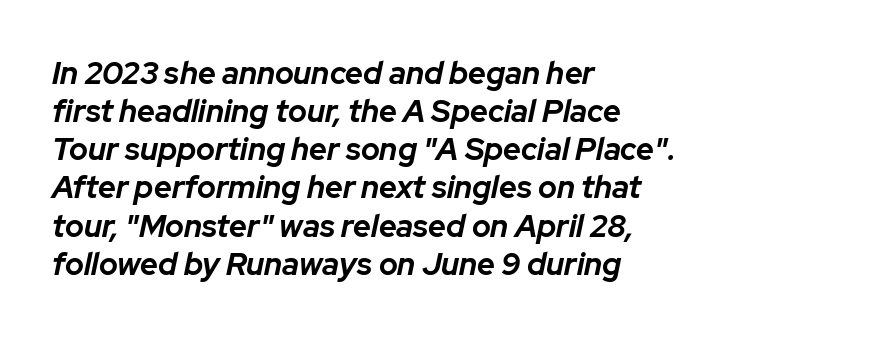
Q: Is the text bold? A: Yes.
Q: Is the text italic (slanted)? A: Yes, it leans right by about 12 degrees.
Q: Is the text underlined? A: No.
Q: How is the paragraph aligned? A: Left-aligned.
Q: Is the spacing between letters normal or unusually wide? A: Normal.
Q: Width (condensed, normal, or wide)? A: Normal.
Q: Stroke contrast? A: Low.
Q: x-height? A: Medium.
Q: Monospaced? A: No.
